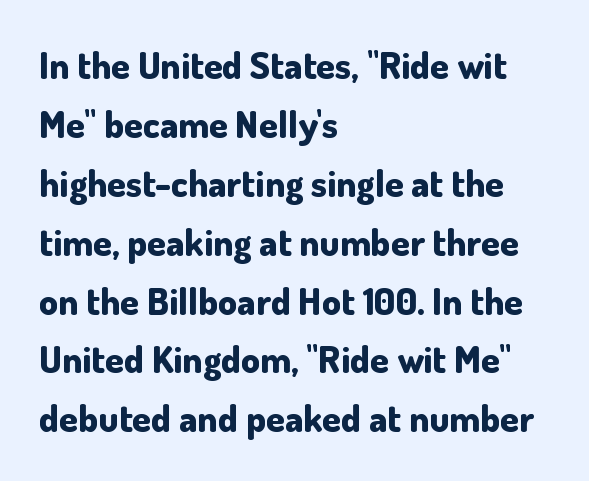
{"serif": "no", "italic": "no", "bold": "yes", "weight": "bold", "width": "normal", "stroke_contrast": "low", "x_height": "small", "monospaced": "no", "underline": "no", "align": "left", "line_spacing": "normal", "line_spacing_ratio": 1.55, "letter_spacing": "normal", "letter_spacing_em": 0.0, "glyph_px": 38}
